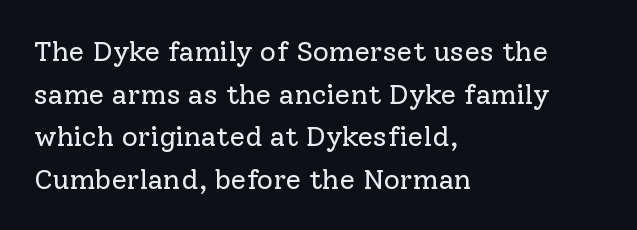
The image shows 28 px regular-weight serif type, upright; set left-aligned, normal line spacing (1.52x), normal letter spacing, not underlined; low stroke contrast and a medium x-height.
